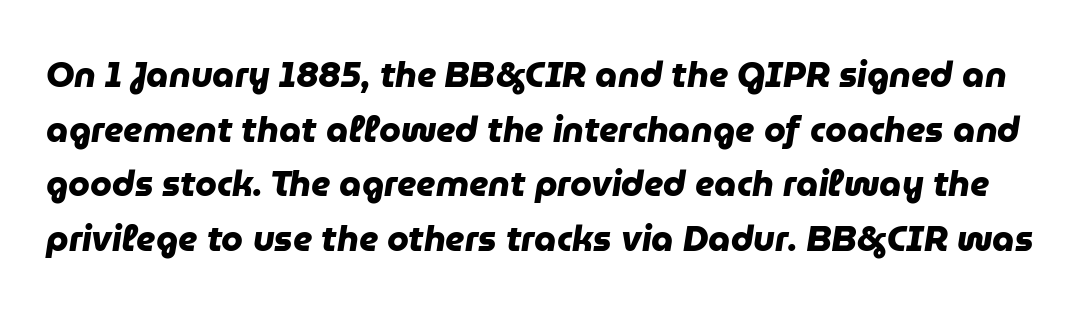
Q: Is the text bold? A: Yes.
Q: Is the typeface a serif or a sans-serif typeface? A: Sans-serif.
Q: Is the text underlined? A: No.
Q: Is the spacing between letters normal or unusually wide? A: Normal.
Q: Is the spacing between lines tight, normal or loose? A: Normal.
Q: Width (condensed, normal, or wide)? A: Normal.
Q: Stroke contrast? A: Low.
Q: x-height? A: Medium.
Q: Monospaced? A: No.
